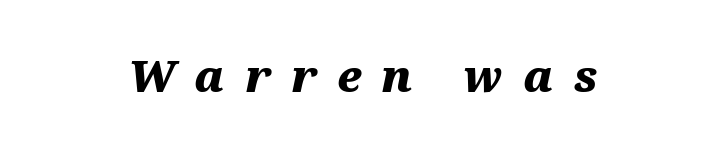
The image shows 43 px heavy, wide type, italic (leaning right); set centered, unusually wide letter spacing (+0.46 em), not underlined; medium stroke contrast and a medium x-height.
